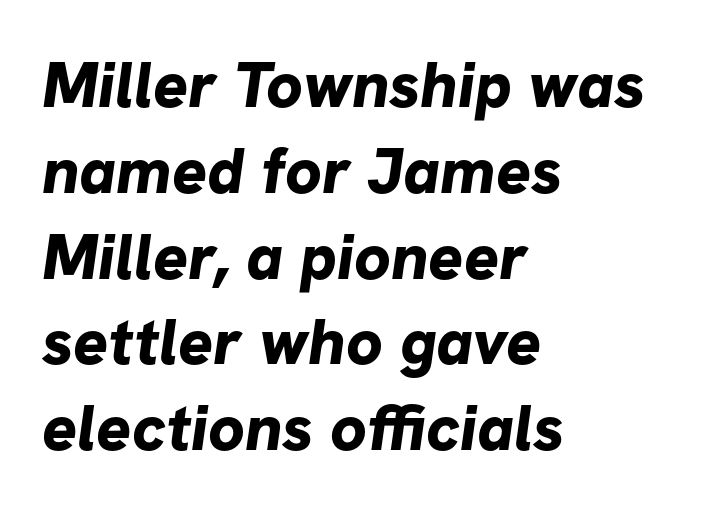
These lines keep a tight, regular rhythm from letter to letter. What's the leading like? Ordinary, nothing unusual. Lines of text with bare space underneath. You could not count columns in this text — the font is proportionally spaced. The rendering anchors every line to the left-hand side. Is this a sans? Yes — the strokes have no serifs.
